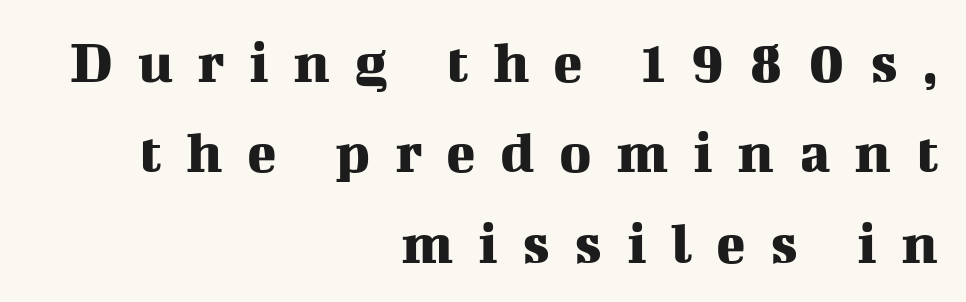
Q: Is the text italic (slanted)? A: No, it is upright.
Q: Is the typeface a serif or a sans-serif typeface? A: Serif.
Q: Is the text underlined? A: No.
Q: How is the paragraph aligned? A: Right-aligned.
Q: Is the spacing between letters normal or unusually wide? A: Unusually wide.
Q: Is the spacing between lines tight, normal or loose? A: Normal.
Q: Width (condensed, normal, or wide)? A: Normal.
Q: Stroke contrast? A: Medium.
Q: x-height? A: Medium.
Q: Monospaced? A: No.
